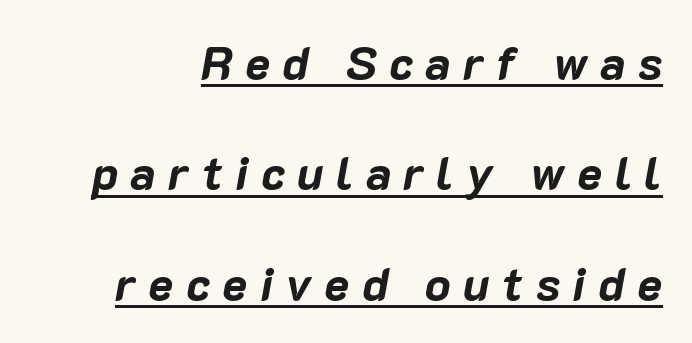
{"italic": "yes", "lean": "right", "slant_degrees": 10, "bold": "yes", "weight": "bold", "width": "normal", "stroke_contrast": "low", "x_height": "medium", "monospaced": "no", "underline": "yes", "line_spacing": "loose", "line_spacing_ratio": 2.35, "letter_spacing": "wide", "letter_spacing_em": 0.26, "glyph_px": 47}
